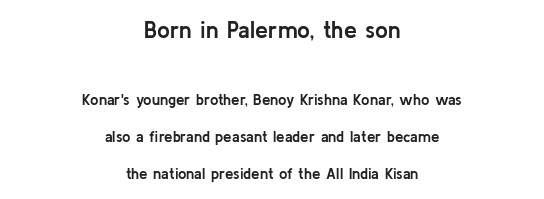
Q: Is the text bold? A: Yes.
Q: Is the text italic (slanted)? A: No, it is upright.
Q: Is the text underlined? A: No.
Q: How is the paragraph aligned? A: Centered.
Q: Is the spacing between letters normal or unusually wide? A: Normal.
Q: Is the spacing between lines tight, normal or loose? A: Loose.
Q: Which block of text is set in a larger size, the first (top) or the second (bottom)? A: The first (top) one.
